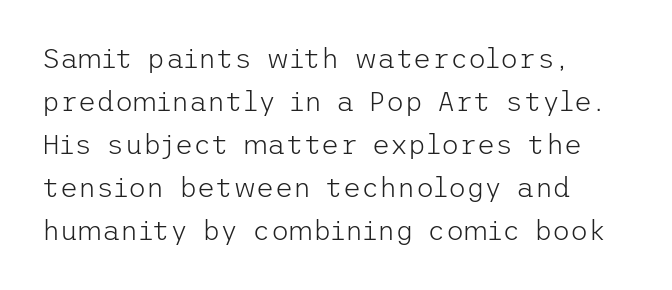
Q: Is the text bold? A: No.
Q: Is the text italic (slanted)? A: No, it is upright.
Q: Is the typeface a serif or a sans-serif typeface? A: Sans-serif.
Q: Is the text underlined? A: No.
Q: How is the paragraph aligned? A: Left-aligned.
Q: Is the spacing between letters normal or unusually wide? A: Normal.
Q: Is the spacing between lines tight, normal or loose? A: Normal.
Q: Width (condensed, normal, or wide)? A: Normal.
Q: Stroke contrast? A: Low.
Q: x-height? A: Medium.
